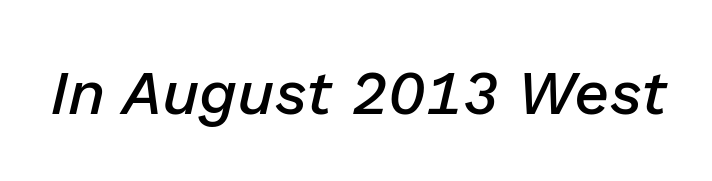
The image shows 62 px semibold type, italic (leaning right); set normal letter spacing, not underlined; low stroke contrast and a medium x-height.
